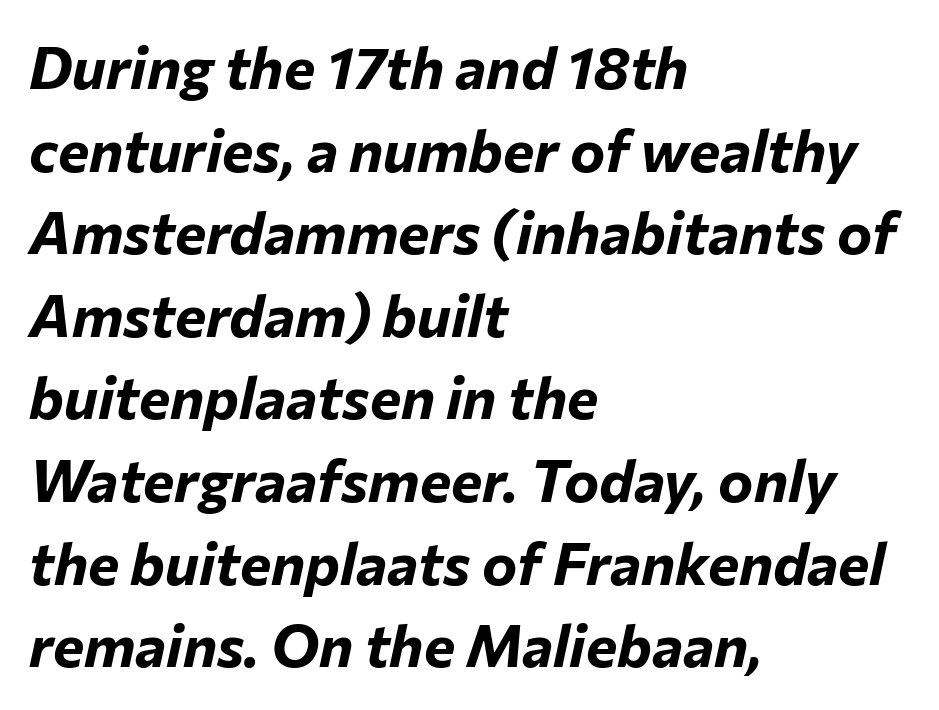
{"italic": "yes", "lean": "right", "slant_degrees": 12, "bold": "yes", "weight": "bold", "width": "normal", "stroke_contrast": "low", "x_height": "medium", "monospaced": "no", "underline": "no", "align": "left", "line_spacing": "normal", "line_spacing_ratio": 1.4, "letter_spacing": "normal", "letter_spacing_em": 0.0, "glyph_px": 59}
